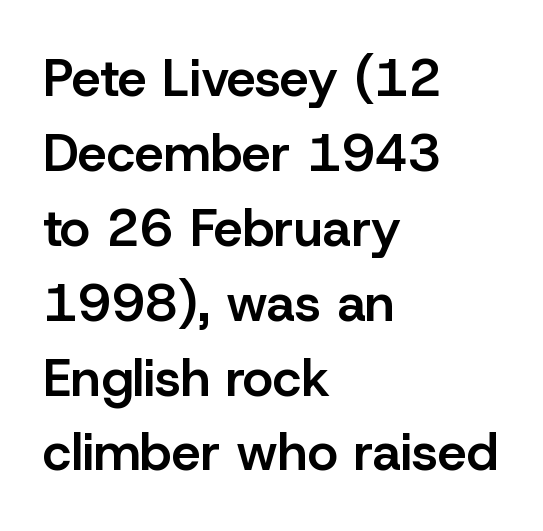
{"serif": "no", "italic": "no", "bold": "semi", "weight": "semibold", "width": "normal", "stroke_contrast": "low", "x_height": "medium", "monospaced": "no", "underline": "no", "align": "left", "line_spacing": "normal", "line_spacing_ratio": 1.44, "letter_spacing": "normal", "letter_spacing_em": 0.0, "glyph_px": 52}
